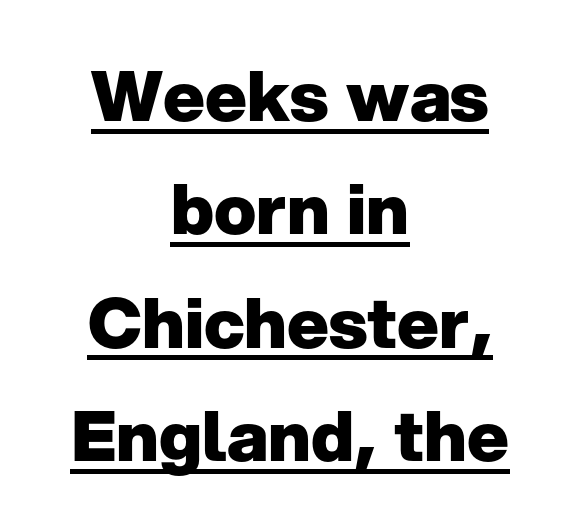
The image shows 70 px heavy sans-serif type, upright; set centered, normal line spacing (1.62x), normal letter spacing, underlined; low stroke contrast and a medium x-height.
